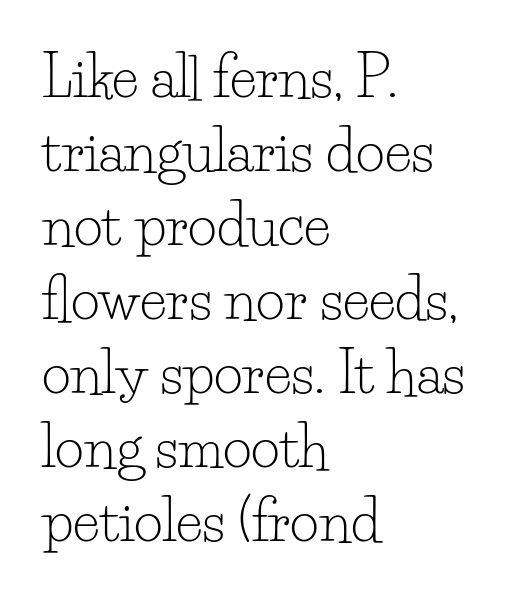
The image shows 56 px light serif type, upright; set left-aligned, normal line spacing (1.32x), normal letter spacing, not underlined; low stroke contrast and a small x-height.
